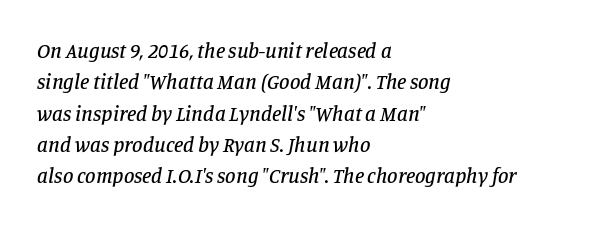
All the whitespace from short lines collects on the right. Words appear dense and cohesive because spacing is normal. The baseline area is clear. Does the lettering tilt? It does — this is italic.
